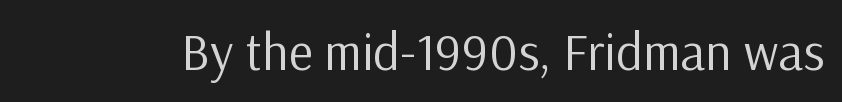
Ascenders rise straight up at ninety degrees. Check the space under the baseline: it is left empty. What stands out about the letter spacing? Nothing — it is the standard amount. The designer went with a sans here, leaving each stem footless.
